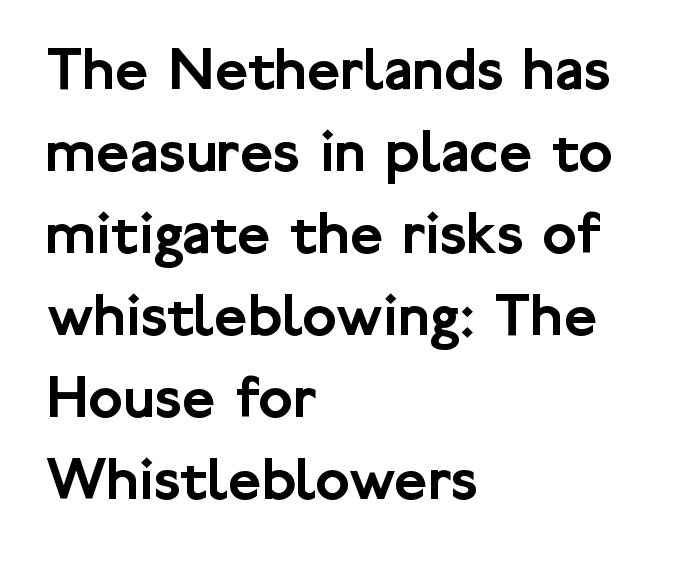
Q: Is the text italic (slanted)? A: No, it is upright.
Q: Is the typeface a serif or a sans-serif typeface? A: Sans-serif.
Q: Is the text underlined? A: No.
Q: How is the paragraph aligned? A: Left-aligned.
Q: Is the spacing between letters normal or unusually wide? A: Normal.
Q: Is the spacing between lines tight, normal or loose? A: Normal.
Q: Width (condensed, normal, or wide)? A: Normal.
Q: Stroke contrast? A: Low.
Q: x-height? A: Medium.
Q: Monospaced? A: No.
